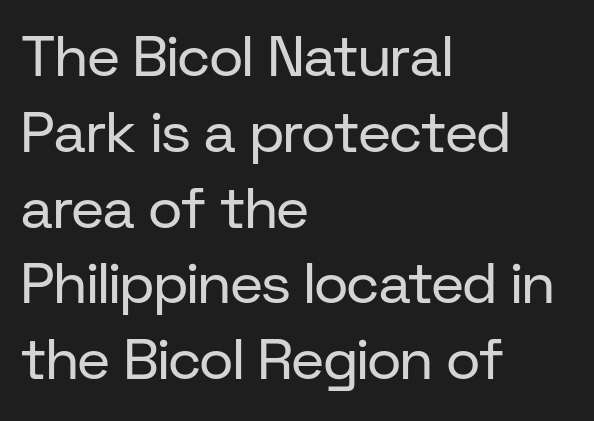
Q: Is the text bold? A: No.
Q: Is the text italic (slanted)? A: No, it is upright.
Q: Is the typeface a serif or a sans-serif typeface? A: Sans-serif.
Q: Is the text underlined? A: No.
Q: How is the paragraph aligned? A: Left-aligned.
Q: Is the spacing between letters normal or unusually wide? A: Normal.
Q: Is the spacing between lines tight, normal or loose? A: Normal.
Q: Width (condensed, normal, or wide)? A: Normal.
Q: Stroke contrast? A: Low.
Q: x-height? A: Medium.
Q: Monospaced? A: No.
